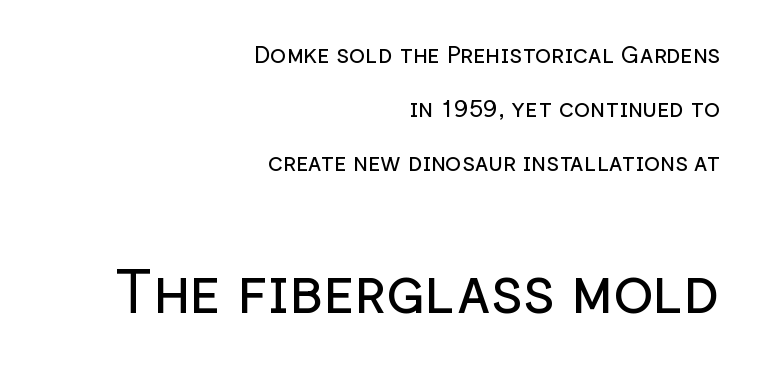
Vertically, the passage feels expansive, rows floating well apart. These lines were composed using upright roman letters. Caption: face not bold, strokes unweighted. The letters carry no serifs — their stems end cleanly without finishing strokes. The later block is typeset at a bigger size than the earlier block. Casual observation: everything's shoved over to the right.
